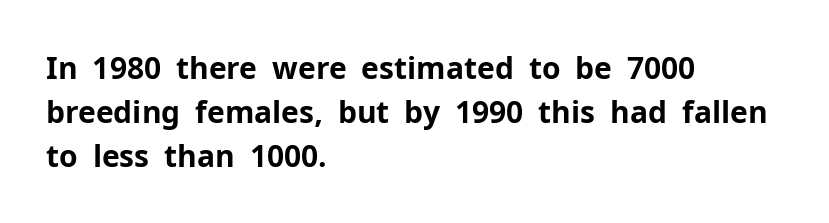
Q: Is the text bold? A: Yes.
Q: Is the text italic (slanted)? A: No, it is upright.
Q: Is the typeface a serif or a sans-serif typeface? A: Sans-serif.
Q: Is the text underlined? A: No.
Q: How is the paragraph aligned? A: Left-aligned.
Q: Is the spacing between letters normal or unusually wide? A: Normal.
Q: Is the spacing between lines tight, normal or loose? A: Normal.
Q: Width (condensed, normal, or wide)? A: Normal.
Q: Stroke contrast? A: Low.
Q: x-height? A: Medium.
Q: Monospaced? A: No.
